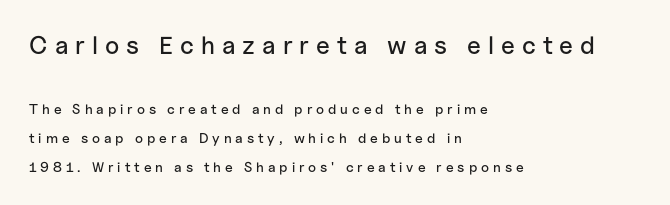
Check the space under the baseline: it is left empty. The emphasis by scale lands on block number one, above. What's the leading like? Stretched, with rows far apart. Every character sits straight up, as roman type does.
